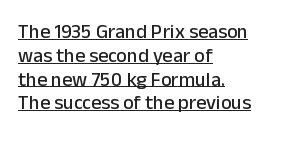
Q: Is the text italic (slanted)? A: No, it is upright.
Q: Is the text underlined? A: Yes.
Q: How is the paragraph aligned? A: Left-aligned.
Q: Is the spacing between letters normal or unusually wide? A: Normal.
